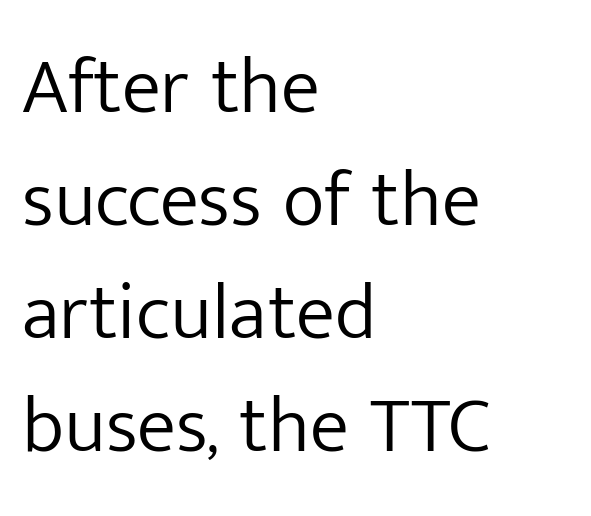
Q: Is the text bold? A: No.
Q: Is the text italic (slanted)? A: No, it is upright.
Q: Is the typeface a serif or a sans-serif typeface? A: Sans-serif.
Q: Is the text underlined? A: No.
Q: How is the paragraph aligned? A: Left-aligned.
Q: Is the spacing between letters normal or unusually wide? A: Normal.
Q: Is the spacing between lines tight, normal or loose? A: Normal.
Q: Width (condensed, normal, or wide)? A: Normal.
Q: Stroke contrast? A: Low.
Q: x-height? A: Medium.
Q: Monospaced? A: No.
